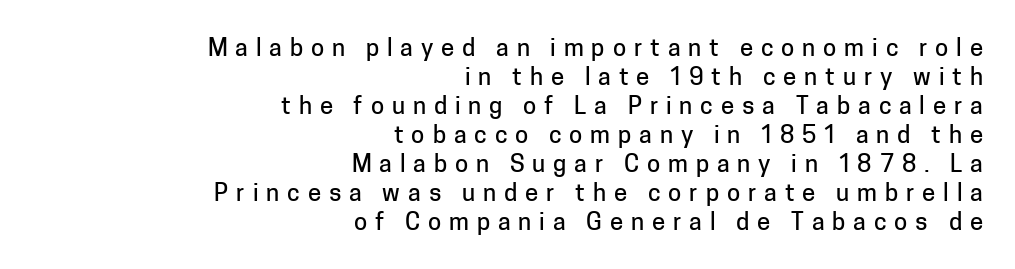
Q: Is the text italic (slanted)? A: No, it is upright.
Q: Is the text underlined? A: No.
Q: How is the paragraph aligned? A: Right-aligned.
Q: Is the spacing between letters normal or unusually wide? A: Unusually wide.
